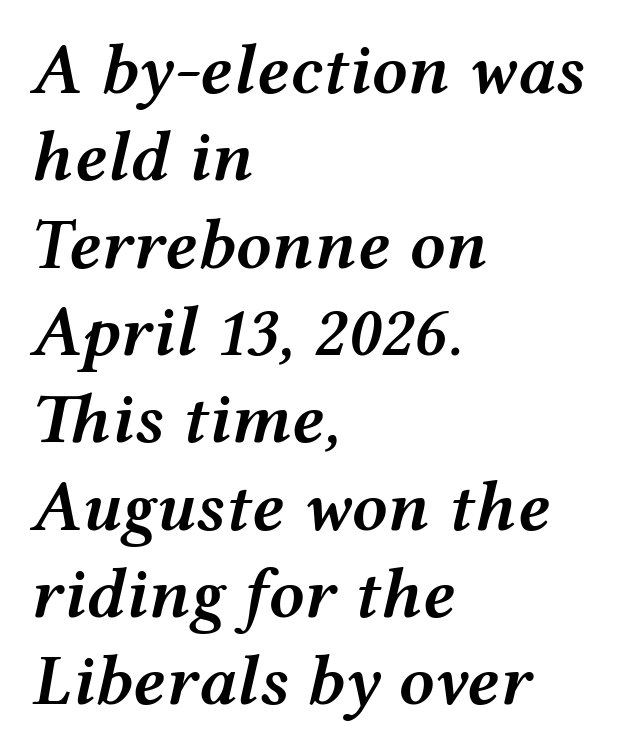
Q: Is the text bold? A: Semi-bold.
Q: Is the text italic (slanted)? A: Yes, it leans right by about 12 degrees.
Q: Is the text underlined? A: No.
Q: How is the paragraph aligned? A: Left-aligned.
Q: Is the spacing between letters normal or unusually wide? A: Normal.
Q: Width (condensed, normal, or wide)? A: Wide.
Q: Stroke contrast? A: Medium.
Q: x-height? A: Medium.
Q: Monospaced? A: No.
